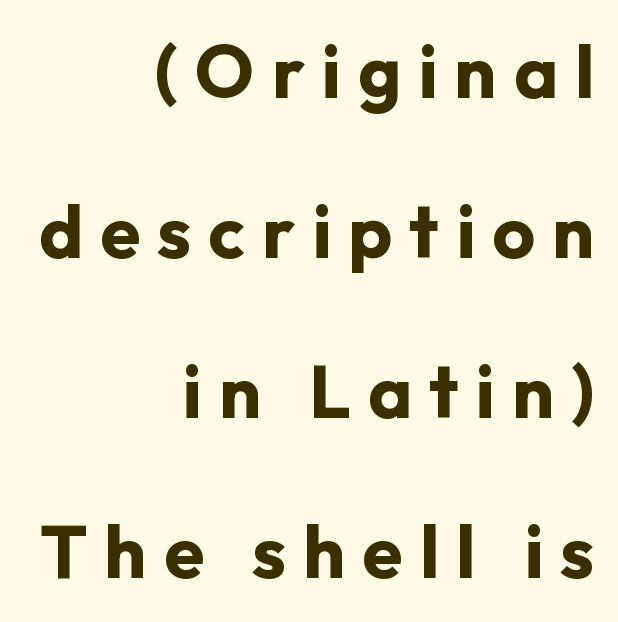
Q: Is the text bold? A: Yes.
Q: Is the text italic (slanted)? A: No, it is upright.
Q: Is the typeface a serif or a sans-serif typeface? A: Sans-serif.
Q: Is the text underlined? A: No.
Q: How is the paragraph aligned? A: Right-aligned.
Q: Is the spacing between letters normal or unusually wide? A: Unusually wide.
Q: Is the spacing between lines tight, normal or loose? A: Loose.
Q: Width (condensed, normal, or wide)? A: Normal.
Q: Stroke contrast? A: Low.
Q: x-height? A: Medium.
Q: Monospaced? A: No.
